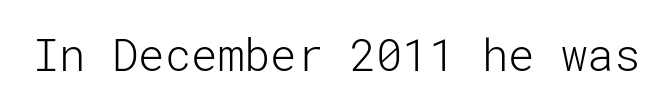
The image shows 44 px light sans-serif type, upright; set normal letter spacing, not underlined; low stroke contrast and a medium x-height.
